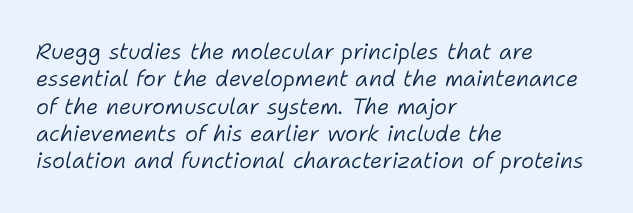
The gaps between neighbouring characters are ordinary and unremarkable. Left-aligned paragraph, ragged on the right. Designer's note — italics engaged. The cut favours lightness, reaching ordinary text weight at its darkest.
